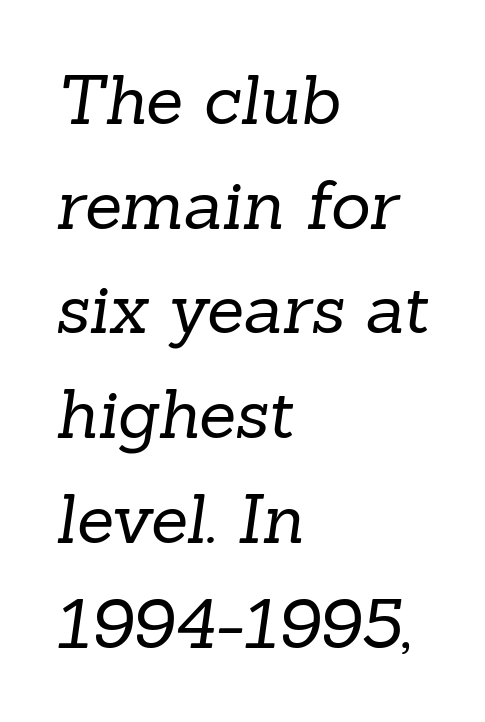
Any mark beneath the type? The region is blank. If you measured baseline to baseline, you'd find a middling distance. The face used here is proportionally spaced, like ordinary book or web type. Students, note that the glyphs here touch the page at normal intervals. Which margin do the lines hug? The left one — the right edge is uneven.
